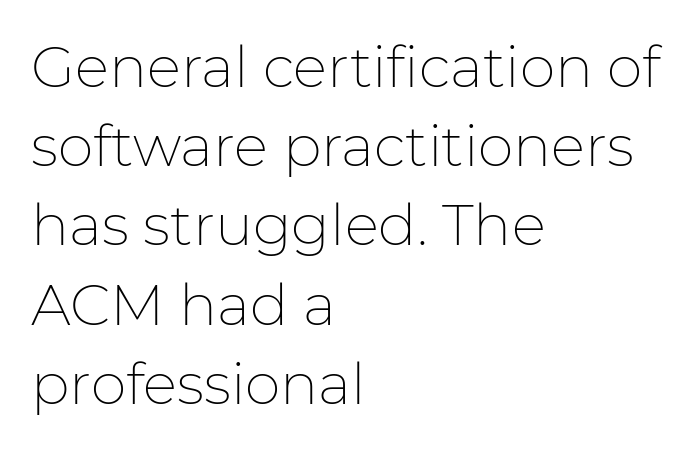
{"serif": "no", "italic": "no", "bold": "no", "weight": "thin", "width": "normal", "stroke_contrast": "low", "x_height": "medium", "monospaced": "no", "underline": "no", "align": "left", "line_spacing": "normal", "line_spacing_ratio": 1.39, "letter_spacing": "normal", "letter_spacing_em": 0.0, "glyph_px": 57}
